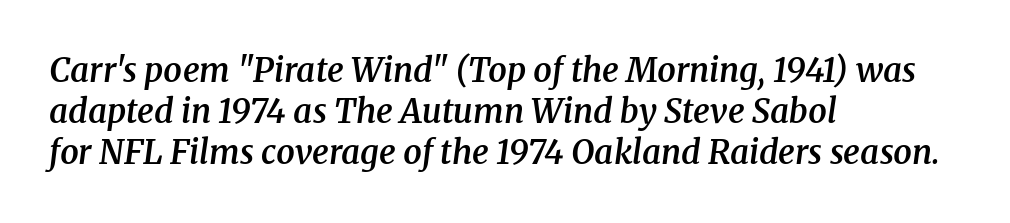
The image shows 33 px semibold serif type, italic (leaning right); set left-aligned, line spacing 1.24x, normal letter spacing, not underlined; medium stroke contrast and a medium x-height.
